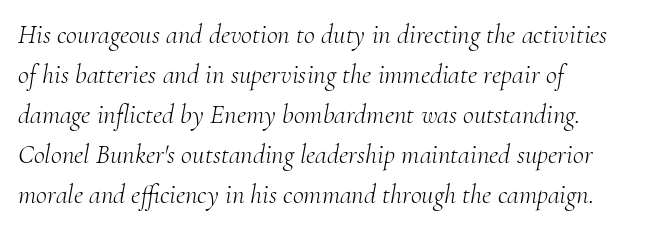
The image shows 27 px text type, italic (leaning right); set left-aligned, normal line spacing (1.48x), normal letter spacing, not underlined.
